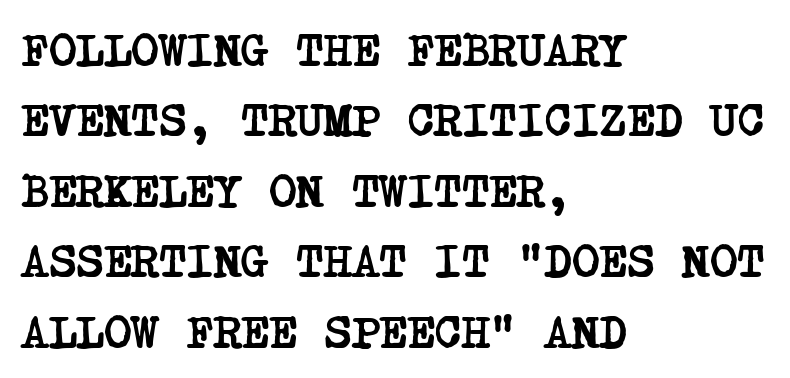
The image shows 47 px semibold, condensed serif type; set left-aligned, normal line spacing (1.5x), normal letter spacing, not underlined; low stroke contrast and a large x-height.
